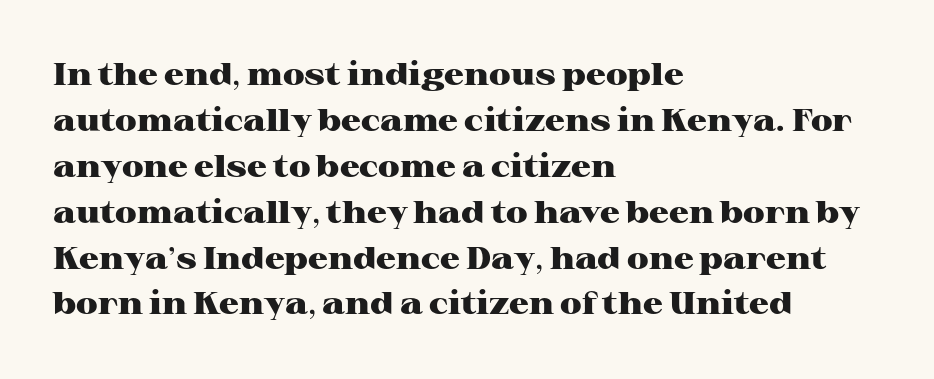
The image shows 31 px heavy, wide serif type, upright; set left-aligned, normal line spacing (1.48x), normal letter spacing, not underlined; high stroke contrast and a medium x-height.
